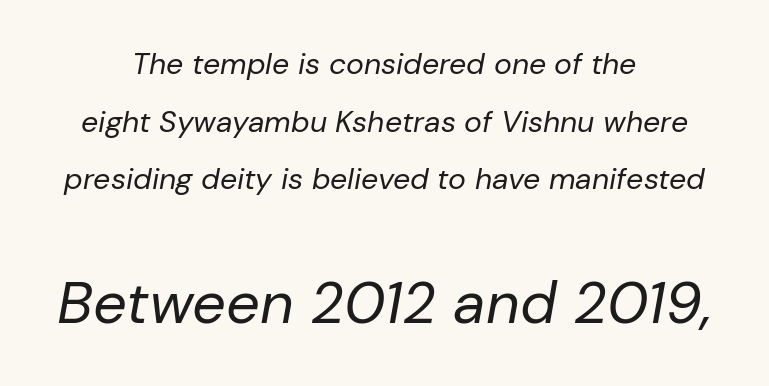
{"italic": "yes", "lean": "right", "slant_degrees": 10, "bold": "no", "weight": "regular", "width": "normal", "stroke_contrast": "low", "x_height": "medium", "monospaced": "no", "underline": "no", "align": "center", "line_spacing": "loose", "line_spacing_ratio": 1.92, "letter_spacing": "normal", "letter_spacing_em": 0.0, "larger_block": "second", "size_ratio": 1.97, "glyph_px": 59}
